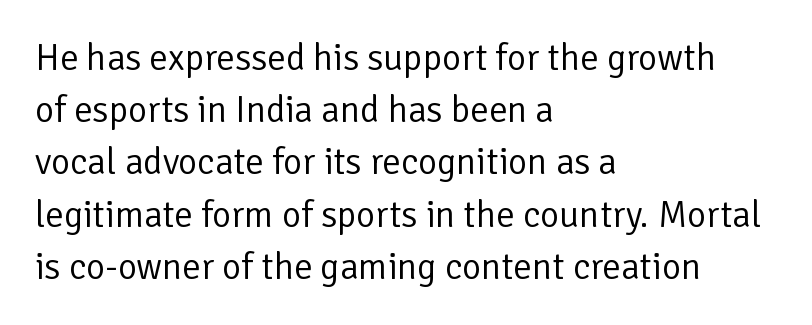
The image shows 37 px regular-weight sans-serif type, upright; set left-aligned, normal line spacing (1.41x), normal letter spacing, not underlined; low stroke contrast and a medium x-height.
